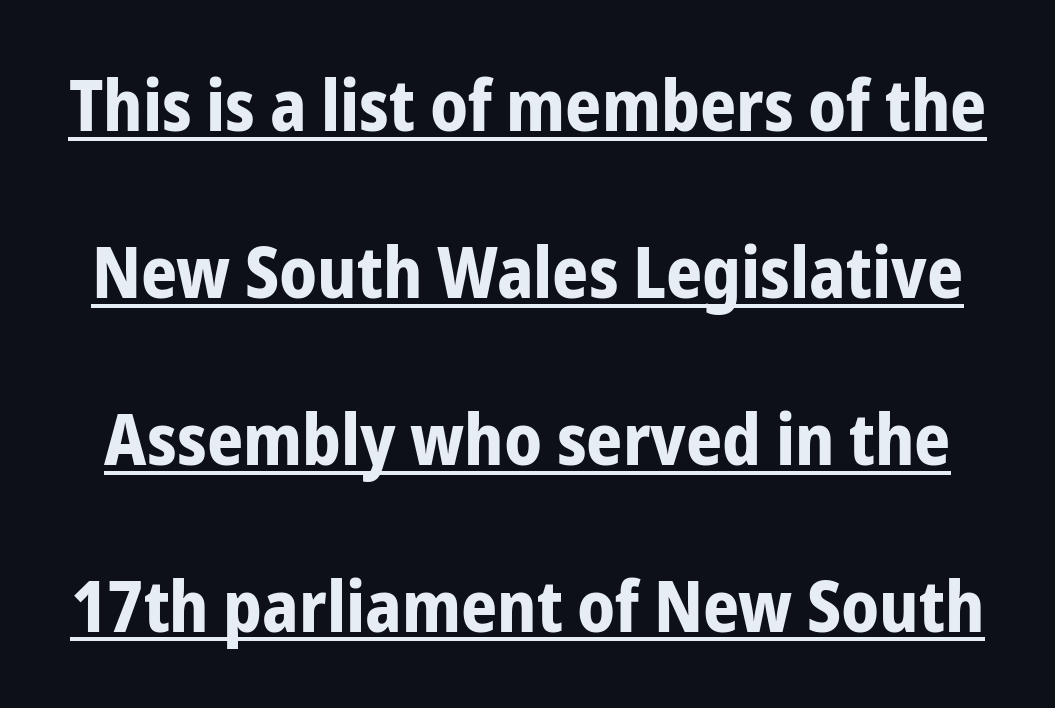
Ascenders rise straight up at ninety degrees. The text was rendered using a sans face with plain stroke endings. These lines are rendered in a variable-pitch font. The face used here has the dense, thick strokes of a bold. Underlining? Definitely there. The lines are spread far apart with generous leading.
